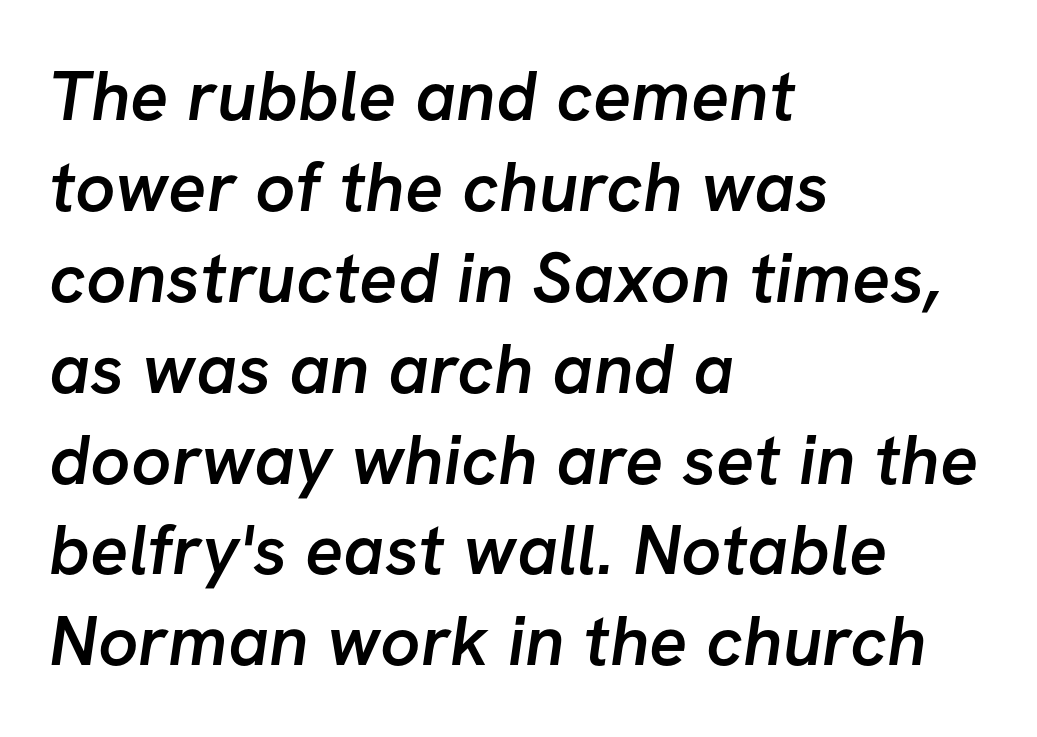
{"serif": "no", "bold": "semi", "weight": "semibold", "width": "normal", "stroke_contrast": "low", "x_height": "medium", "monospaced": "no", "underline": "no", "align": "left", "line_spacing": "normal", "line_spacing_ratio": 1.28, "letter_spacing": "normal", "letter_spacing_em": 0.0, "glyph_px": 71}
